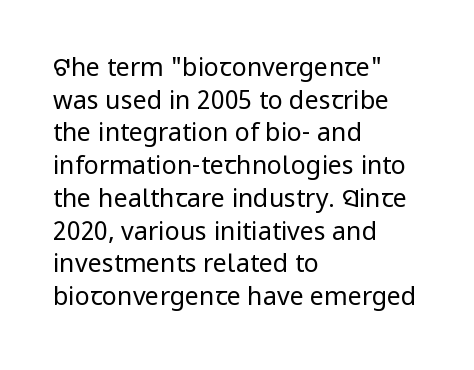
Q: Is the text bold? A: No.
Q: Is the text italic (slanted)? A: No, it is upright.
Q: Is the text underlined? A: No.
Q: How is the paragraph aligned? A: Left-aligned.
Q: Is the spacing between letters normal or unusually wide? A: Normal.
Q: Is the spacing between lines tight, normal or loose? A: Normal.
